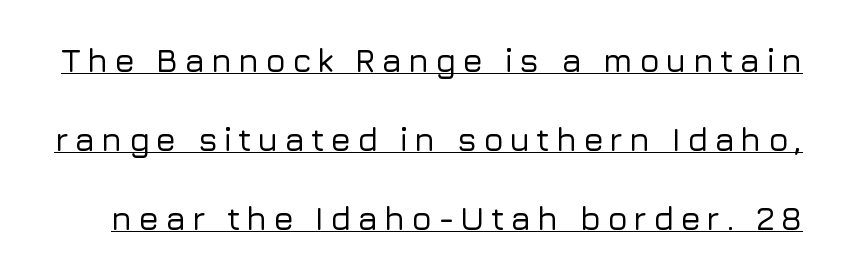
This rendering features underlined lettering. Ordinary non-slanted type is in use. Does the leading feel generous? Absolutely, it's lavish. Character widths vary here, with narrow letters taking less room than wide ones. This is sans-serif lettering, the kind often seen on screens and signage.
